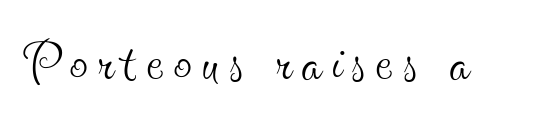
Q: Is the text bold? A: No.
Q: Is the typeface a serif or a sans-serif typeface? A: Serif.
Q: Is the text underlined? A: No.
Q: Width (condensed, normal, or wide)? A: Condensed.
Q: x-height? A: Small.
Q: Monospaced? A: No.
